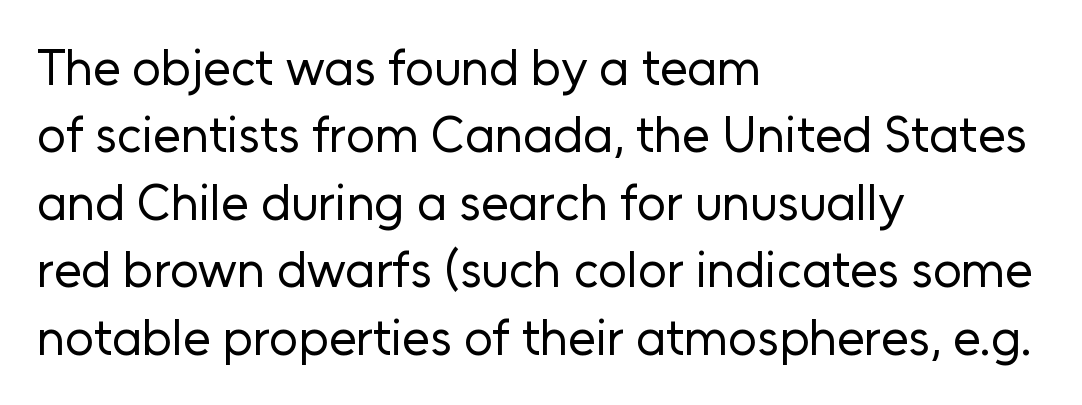
{"serif": "no", "italic": "no", "bold": "no", "weight": "regular", "width": "normal", "stroke_contrast": "low", "x_height": "medium", "monospaced": "no", "underline": "no", "align": "left", "line_spacing": "normal", "line_spacing_ratio": 1.35, "letter_spacing": "normal", "letter_spacing_em": 0.0, "glyph_px": 50}
